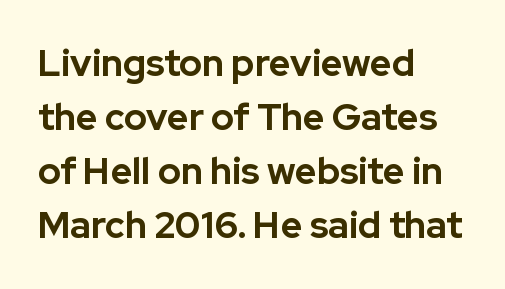
{"serif": "no", "italic": "no", "bold": "yes", "weight": "bold", "width": "normal", "stroke_contrast": "low", "x_height": "medium", "monospaced": "no", "underline": "no", "align": "left", "line_spacing": "normal", "line_spacing_ratio": 1.46, "letter_spacing": "normal", "letter_spacing_em": 0.0, "glyph_px": 37}
